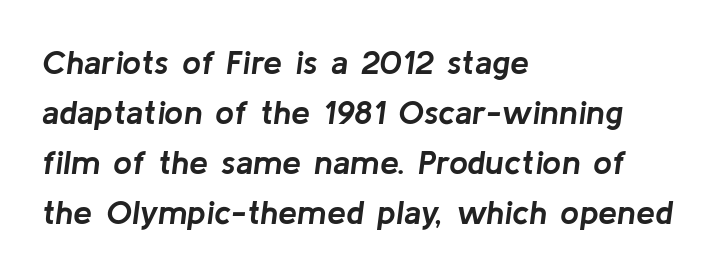
The image shows 34 px semibold type, italic (leaning right); set left-aligned, normal line spacing (1.47x), normal letter spacing, not underlined; low stroke contrast and a medium x-height.
